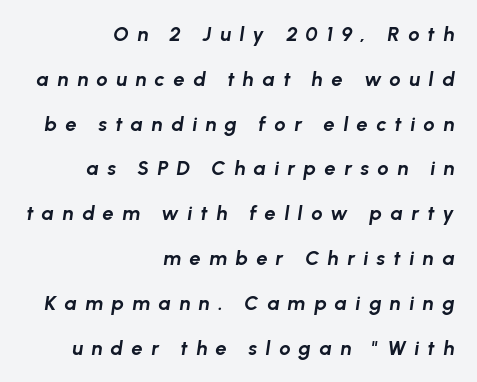
The image shows 20 px bold type, italic (leaning right); set right-aligned, loose line spacing (2.24x), unusually wide letter spacing (+0.42 em), not underlined.
